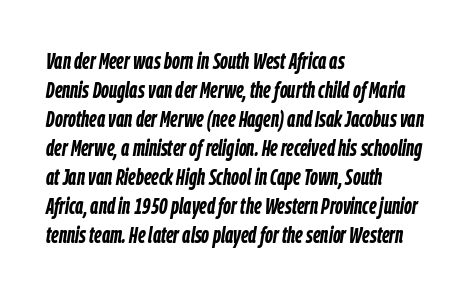
Heavy, bold letterforms. Whoever set this chose a conventional vertical rhythm. All the whitespace from short lines collects on the right. The glyphs look as if they've been sheared to an angle. Each word holds together tightly as a unit, with standard inter-letter gaps.
